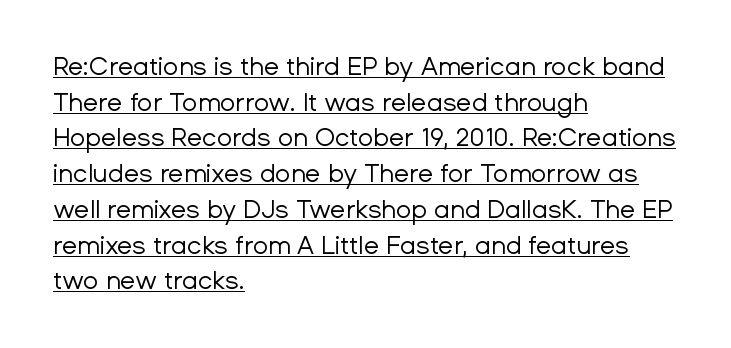
The image shows 25 px text type, upright; set left-aligned, normal line spacing (1.43x), normal letter spacing, underlined.
